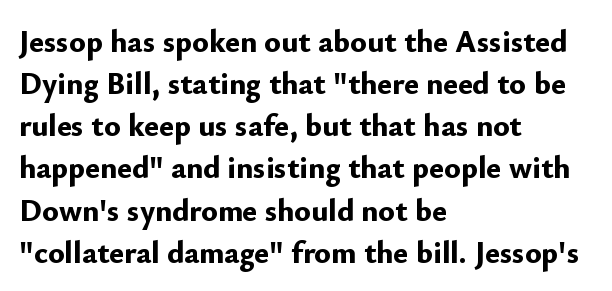
The image shows 31 px bold sans-serif type, upright; set left-aligned, normal line spacing (1.36x), normal letter spacing, not underlined; low stroke contrast and a small x-height.
